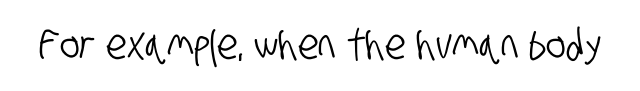
This rendering features lettering with no underline. The type is set solid horizontally, with unmodified tracking. Here the designer chose a conventional face with non-uniform glyph widths. I'd call this a sans setting — the letters go barefoot.
